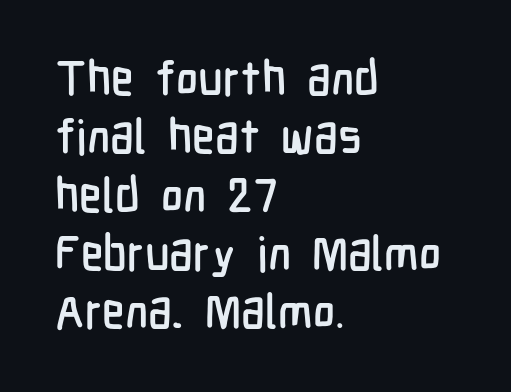
Q: Is the text italic (slanted)? A: No, it is upright.
Q: Is the typeface a serif or a sans-serif typeface? A: Sans-serif.
Q: Is the text underlined? A: No.
Q: How is the paragraph aligned? A: Left-aligned.
Q: Is the spacing between letters normal or unusually wide? A: Normal.
Q: Width (condensed, normal, or wide)? A: Condensed.
Q: Stroke contrast? A: Low.
Q: x-height? A: Medium.
Q: Monospaced? A: No.
